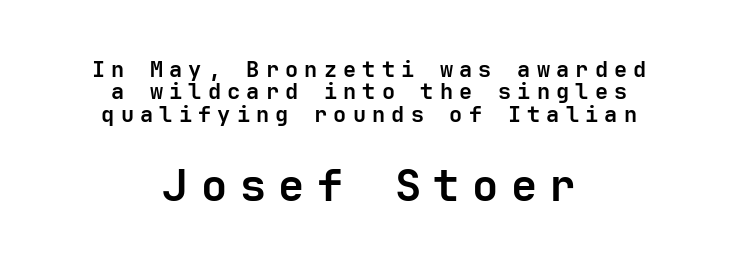
{"serif": "no", "italic": "no", "bold": "yes", "weight": "semibold", "width": "normal", "stroke_contrast": "low", "x_height": "medium", "underline": "no", "align": "center", "line_spacing": "tight", "line_spacing_ratio": 1.02, "letter_spacing": "wide", "letter_spacing_em": 0.28, "larger_block": "second", "size_ratio": 2.0, "glyph_px": 44}
